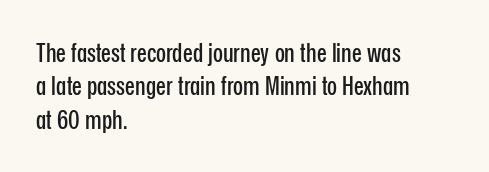
{"italic": "no", "underline": "no", "align": "left", "line_spacing": "normal", "line_spacing_ratio": 1.28, "letter_spacing": "normal", "letter_spacing_em": 0.0, "glyph_px": 26}
